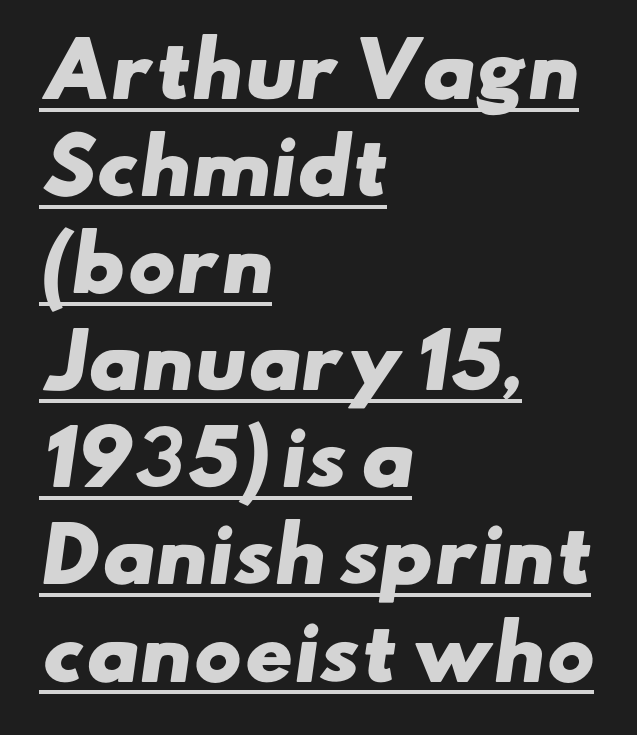
Q: Is the text bold? A: Yes.
Q: Is the typeface a serif or a sans-serif typeface? A: Sans-serif.
Q: Is the text underlined? A: Yes.
Q: How is the paragraph aligned? A: Left-aligned.
Q: Is the spacing between letters normal or unusually wide? A: Normal.
Q: Is the spacing between lines tight, normal or loose? A: Normal.
Q: Width (condensed, normal, or wide)? A: Wide.
Q: Stroke contrast? A: Low.
Q: x-height? A: Small.
Q: Monospaced? A: No.
